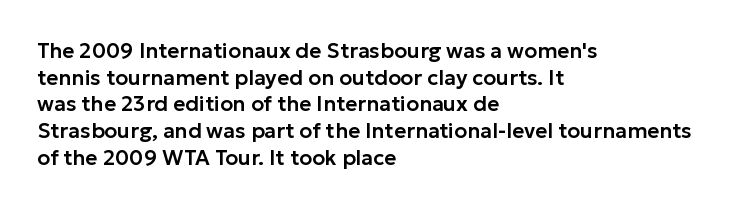
{"italic": "no", "underline": "no", "align": "left", "line_spacing": "normal", "line_spacing_ratio": 1.27, "letter_spacing": "normal", "letter_spacing_em": 0.0, "glyph_px": 21}
